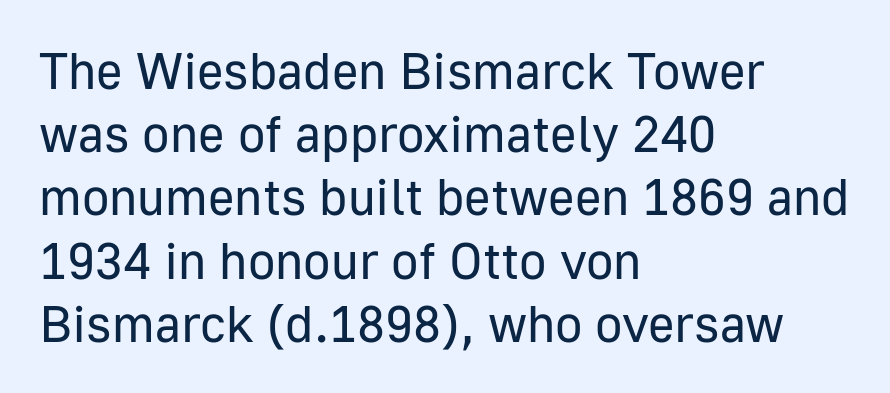
The image shows 51 px regular-weight sans-serif type, upright; set left-aligned, line spacing 1.24x, normal letter spacing, not underlined; low stroke contrast and a medium x-height.
